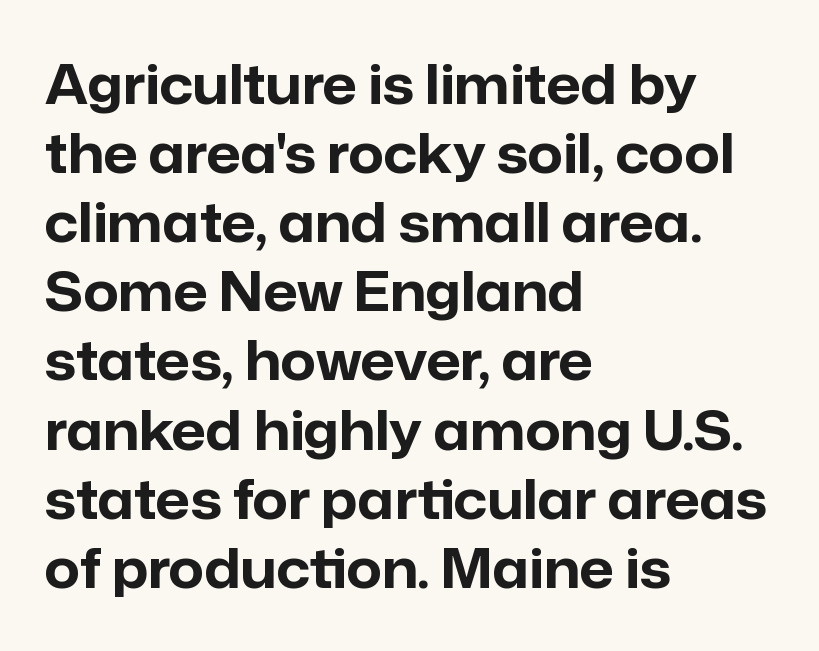
This is sans-serif lettering, the kind often seen on screens and signage. The font is running at its bold setting. The font's upright variant was chosen for this text. Varying glyph widths throughout — classic text-font behaviour.
